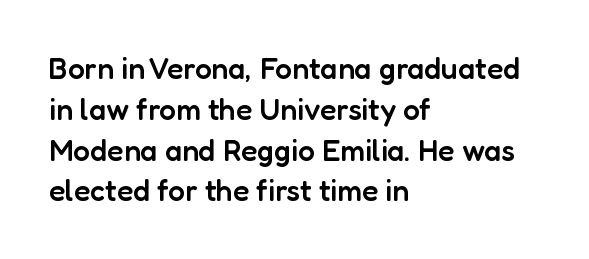
{"serif": "no", "italic": "no", "bold": "semi", "weight": "semibold", "width": "normal", "stroke_contrast": "low", "x_height": "medium", "monospaced": "no", "underline": "no", "align": "left", "line_spacing": "normal", "line_spacing_ratio": 1.36, "letter_spacing": "normal", "letter_spacing_em": 0.0, "glyph_px": 30}
